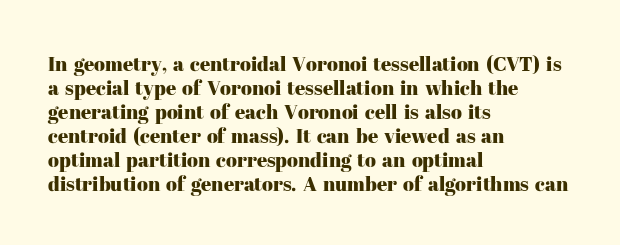
The image shows 20 px text type, upright; set left-aligned, line spacing 1.2x, normal letter spacing, not underlined.
